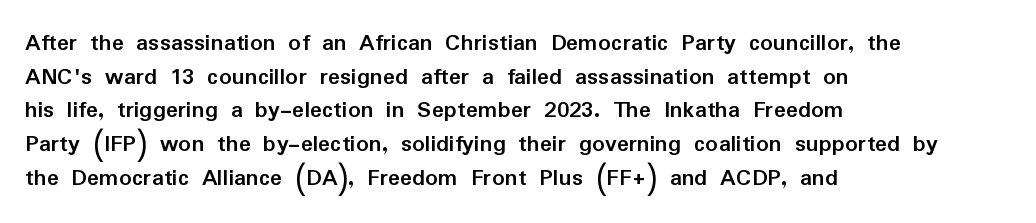
Students, note that the glyphs here touch the page at normal intervals. Chunky letters — that's bold for sure. Descenders are the only things crossing below the line. Notice how the passage keeps a crisp vertical edge on the left only.
